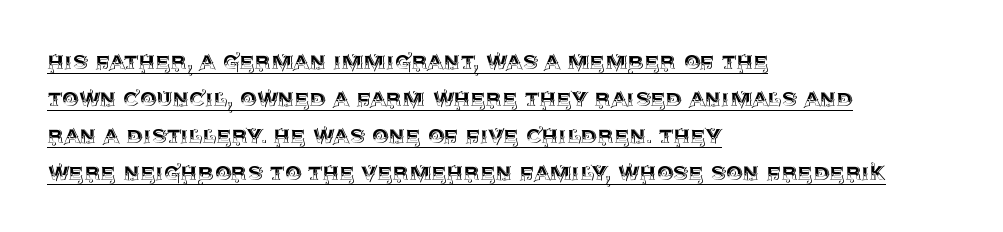
{"italic": "no", "underline": "yes", "align": "left", "line_spacing": "normal", "line_spacing_ratio": 1.42, "letter_spacing": "normal", "letter_spacing_em": 0.0, "glyph_px": 26}
